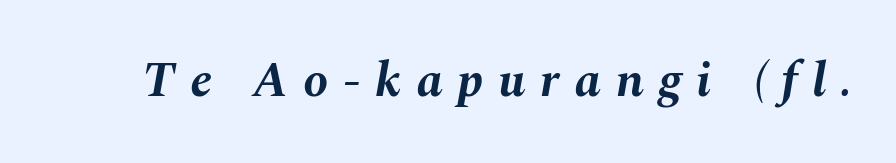
The image shows 50 px bold type, italic (leaning right); set unusually wide letter spacing (+0.29 em), not underlined; medium stroke contrast and a medium x-height.
